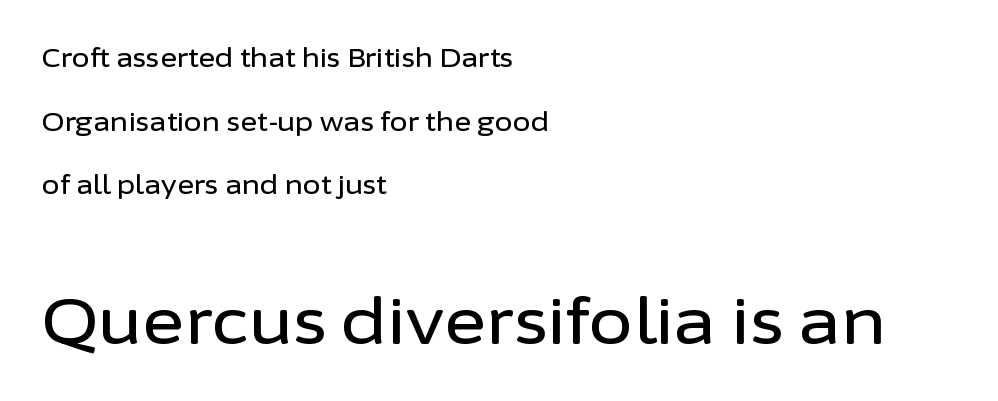
A classic flush-left, rag-right setting is used for this passage. Regarding leading, the lines here are spaced well apart. Ascenders rise straight up at ninety degrees. Look at the bottom of the vertical strokes: they stop flat, with no serifs.
